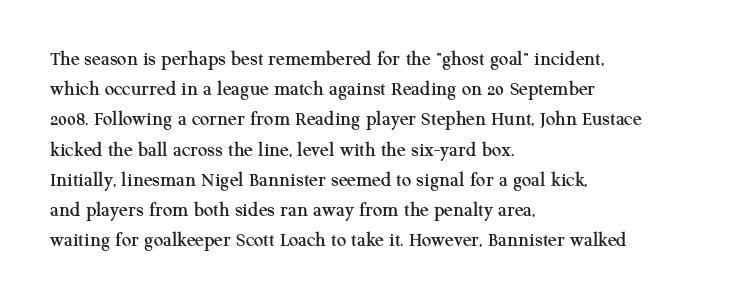
The lines sit at an ordinary, default distance from one another. In terms of posture, this sample is upright. What stands out about the letter spacing? Nothing — it is the standard amount. Leftover space on each line is placed entirely after the last word. Check the space under the baseline: it is left empty.
